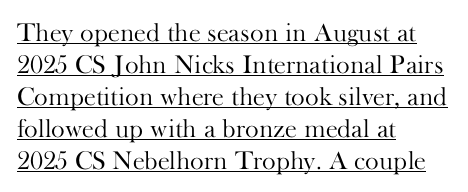
{"italic": "no", "bold": "no", "underline": "yes", "align": "left", "line_spacing_ratio": 1.23, "letter_spacing": "normal", "letter_spacing_em": 0.0, "glyph_px": 26}
